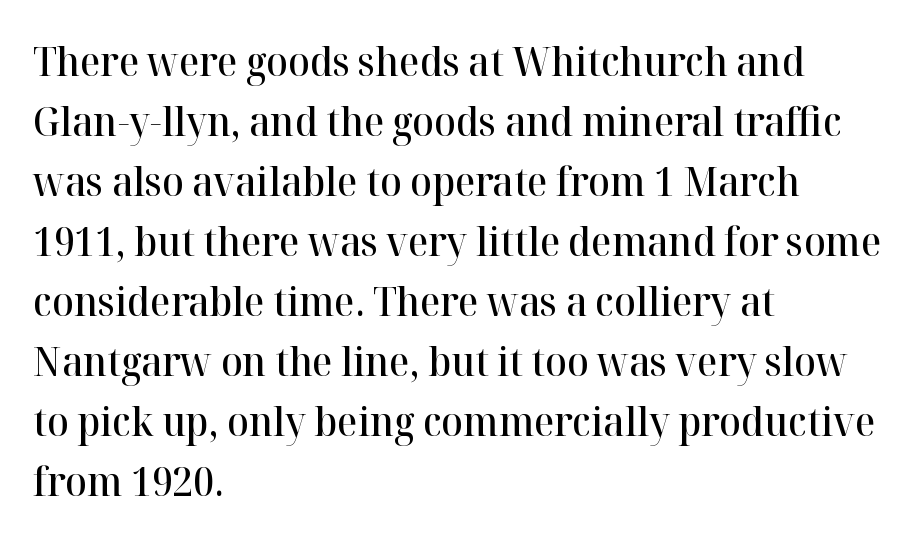
Ordinary non-slanted type is in use. The designer went with a serif here, giving each stem small feet. The passage shown is typed in a proportional face where columns would drift. A student would call this left alignment; a typographer would say flush left, rag right.
